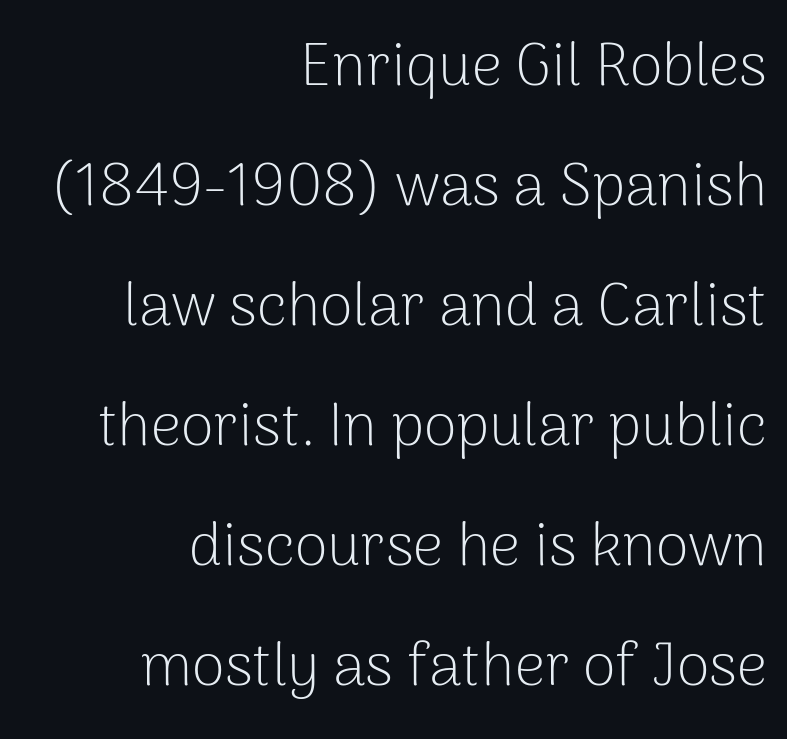
The image shows 60 px light sans-serif type, upright; set right-aligned, loose line spacing (2.0x), normal letter spacing, not underlined; low stroke contrast and a medium x-height.
